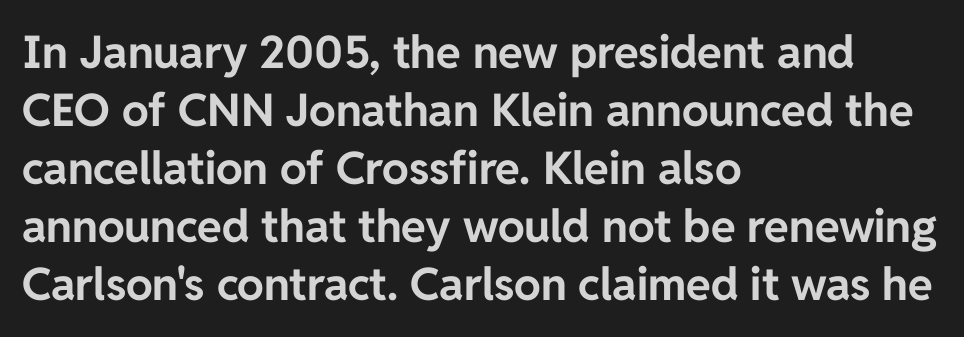
The image shows 45 px bold sans-serif type, upright; set left-aligned, normal line spacing (1.29x), normal letter spacing, not underlined; low stroke contrast and a medium x-height.
